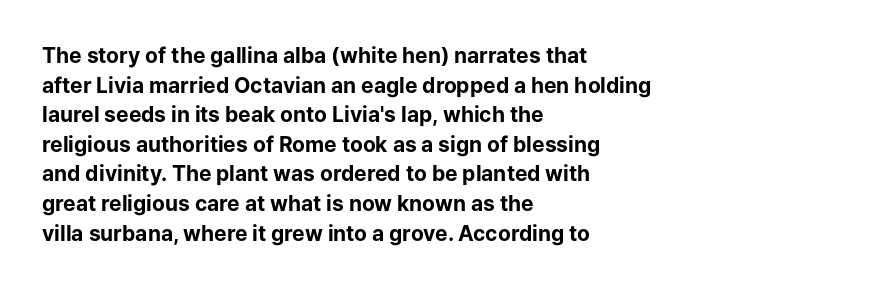
{"italic": "no", "bold": "yes", "underline": "no", "align": "left", "line_spacing": "normal", "line_spacing_ratio": 1.41, "letter_spacing": "normal", "letter_spacing_em": 0.0, "glyph_px": 21}
